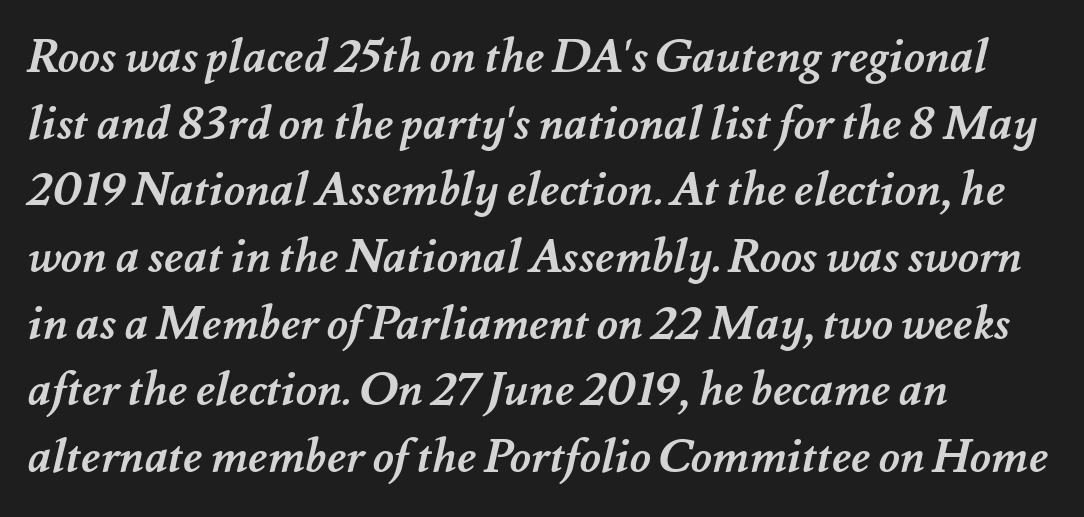
Weight check: bold — yes, fully. Layout note: lines flush left. Evenly set lines give the paragraph a standard silhouette. This rendering features lettering with no underline. These lines are rendered in a variable-pitch font.
